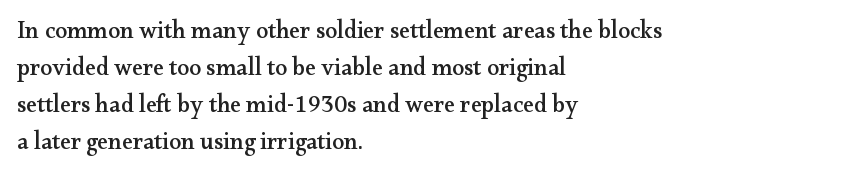
This is roman type, the default non-slanted kind. The lines in this sample share a left origin and differ only in where they stop. Glance below the letters and you will spot only blank space. The line-height multiplier appears to be the usual default. No extra tracking has been applied to these lines.
